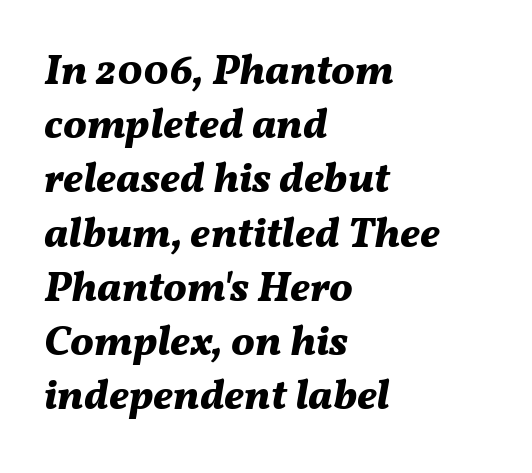
{"italic": "yes", "lean": "right", "slant_degrees": 11, "bold": "yes", "weight": "bold", "width": "normal", "stroke_contrast": "medium", "x_height": "medium", "monospaced": "no", "underline": "no", "align": "left", "line_spacing": "normal", "line_spacing_ratio": 1.29, "letter_spacing": "normal", "letter_spacing_em": 0.0, "glyph_px": 42}
